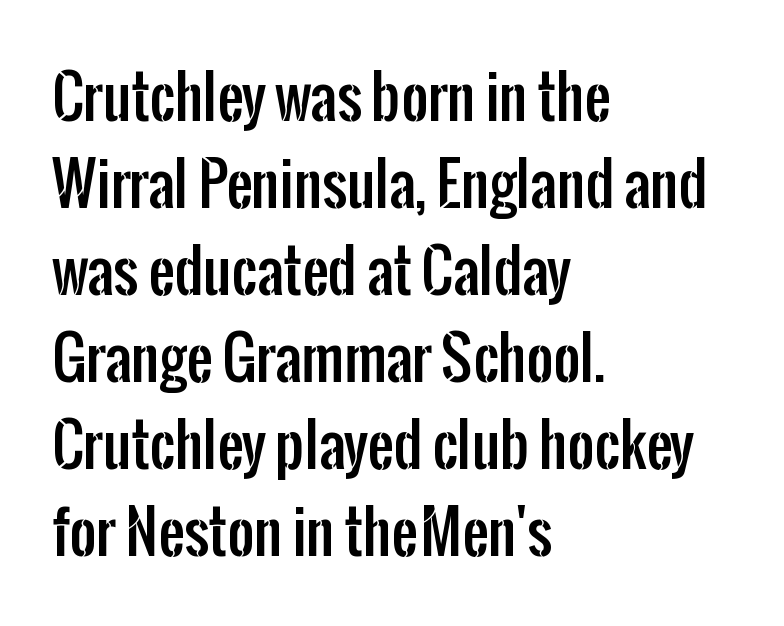
Q: Is the text italic (slanted)? A: No, it is upright.
Q: Is the typeface a serif or a sans-serif typeface? A: Sans-serif.
Q: Is the text underlined? A: No.
Q: How is the paragraph aligned? A: Left-aligned.
Q: Is the spacing between letters normal or unusually wide? A: Normal.
Q: Is the spacing between lines tight, normal or loose? A: Normal.
Q: Width (condensed, normal, or wide)? A: Condensed.
Q: Stroke contrast? A: Low.
Q: x-height? A: Medium.
Q: Monospaced? A: No.
